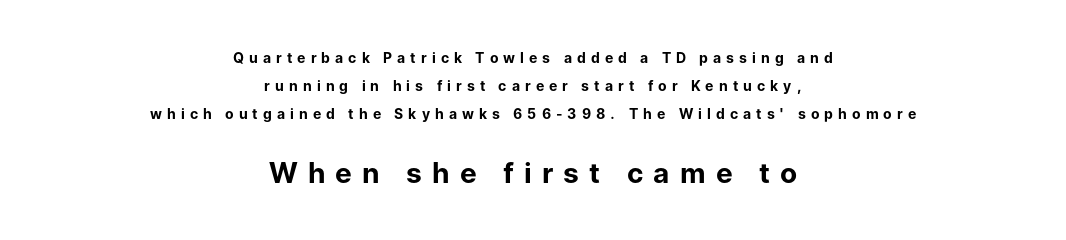
The image shows 28 px bold sans-serif type, upright; set centered, loose line spacing (2.0x), unusually wide letter spacing (+0.36 em), not underlined; the second (bottom) block is 2.0x larger; low stroke contrast and a medium x-height.
